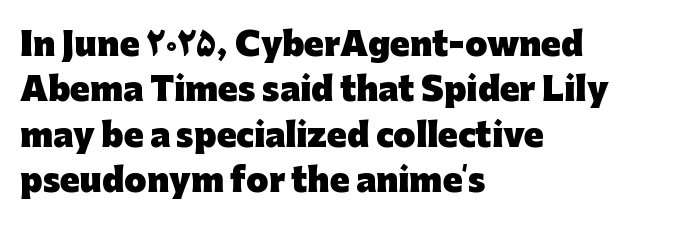
This is roman type, the default non-slanted kind. Is the type bold? Yes — the strokes are clearly thick and heavy. Any mark beneath the type? The region is blank. A student would call this left alignment; a typographer would say flush left, rag right. Looks like regular typesetting: each glyph gets only the width it needs. Stroke terminals: plain, sans-serif.
